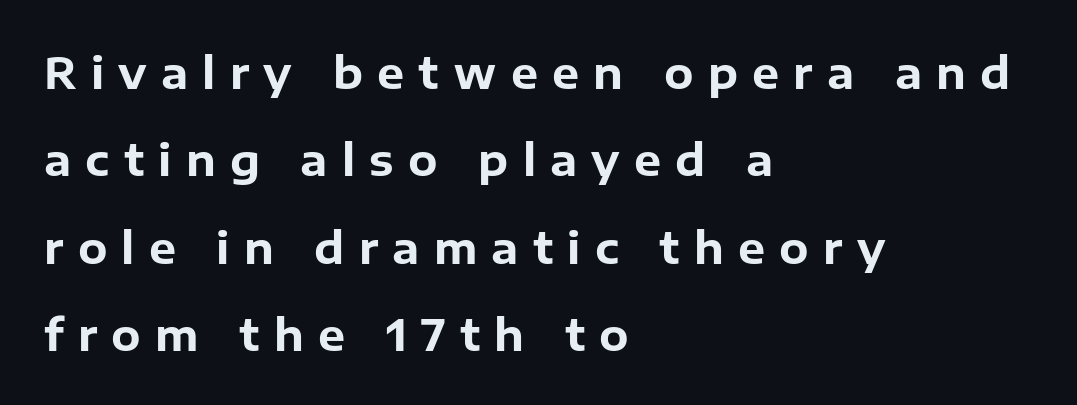
The image shows 43 px bold sans-serif type, upright; set left-aligned, loose line spacing (2.03x), unusually wide letter spacing (+0.33 em), not underlined; low stroke contrast and a medium x-height.
